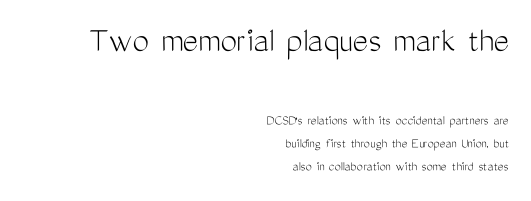
Q: Is the text bold? A: No.
Q: Is the text italic (slanted)? A: No, it is upright.
Q: Is the typeface a serif or a sans-serif typeface? A: Sans-serif.
Q: Is the text underlined? A: No.
Q: How is the paragraph aligned? A: Right-aligned.
Q: Is the spacing between letters normal or unusually wide? A: Normal.
Q: Is the spacing between lines tight, normal or loose? A: Normal.
Q: Which block of text is set in a larger size, the first (top) or the second (bottom)? A: The first (top) one.
Q: Width (condensed, normal, or wide)? A: Condensed.
Q: Stroke contrast? A: Medium.
Q: x-height? A: Medium.
Q: Monospaced? A: No.
